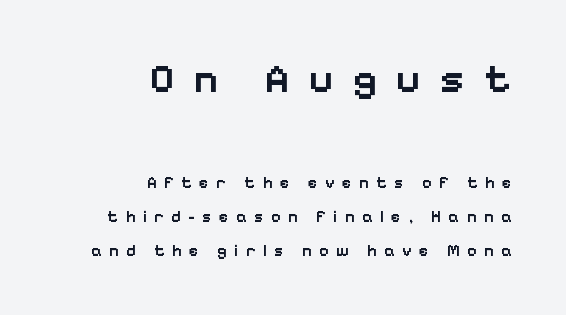
Typesetter's note: demi weight, one step under bold. Italic: no, the glyphs are upright roman. Lines of text with bare space underneath. Is there much room between lines? Yes — plenty of vertical air separates them. This rendering widens character spacing well past its baseline value.
